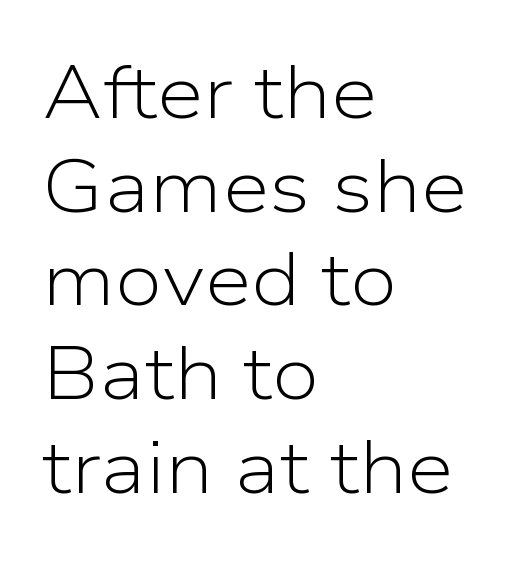
The image shows 75 px light sans-serif type, upright; set left-aligned, normal line spacing (1.25x), normal letter spacing, not underlined; low stroke contrast and a medium x-height.
